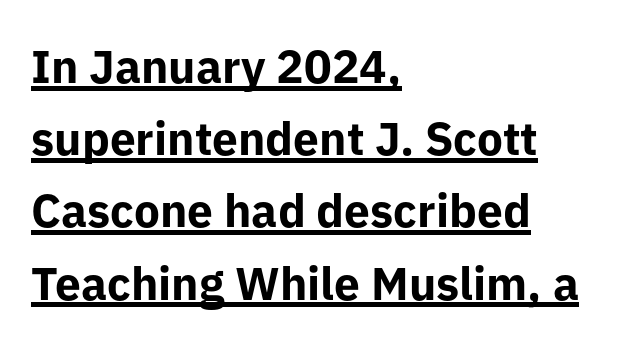
The image shows 46 px bold sans-serif type, upright; set left-aligned, normal line spacing (1.57x), normal letter spacing, underlined; low stroke contrast and a medium x-height.
